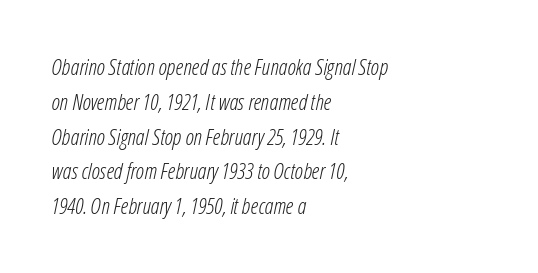
Italic? Definitely — the glyphs are oblique. Summary of weight: not heavy and not bold. Any mark beneath the type? The region is blank. Short and long lines alike share a common starting point at left.
